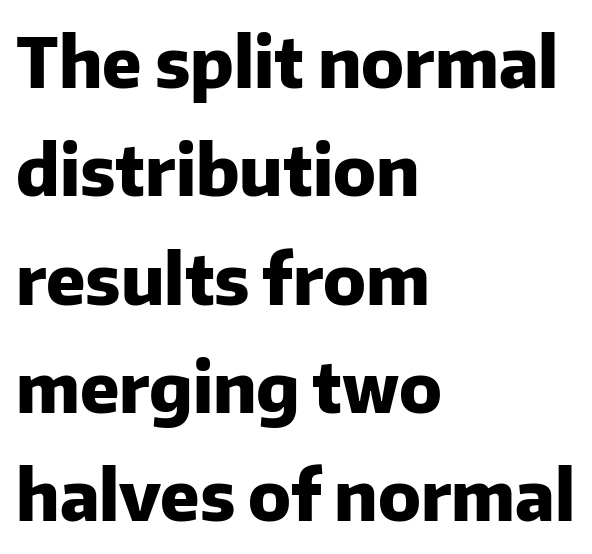
Horizontal bands of white between lines are of average thickness. If you drew a ruler down the left edge, every line would touch it. Is this a fixed-width face? No — the glyphs have proportional, varying widths. Letter spacing: default. The characters look thick and weighty, a clear bold. Italic? Not at all — the glyphs are vertical.
